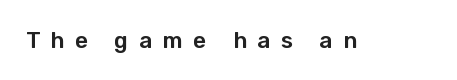
Q: Is the text italic (slanted)? A: No, it is upright.
Q: Is the text underlined? A: No.
Q: Is the spacing between letters normal or unusually wide? A: Unusually wide.
